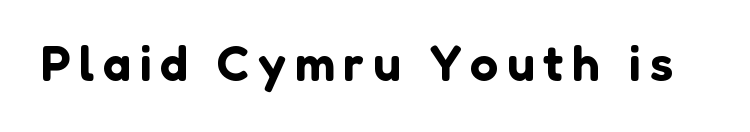
Q: Is the text italic (slanted)? A: No, it is upright.
Q: Is the typeface a serif or a sans-serif typeface? A: Sans-serif.
Q: Is the text underlined? A: No.
Q: Width (condensed, normal, or wide)? A: Normal.
Q: Stroke contrast? A: Low.
Q: x-height? A: Medium.
Q: Monospaced? A: No.
